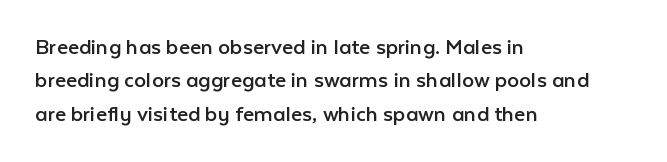
{"italic": "no", "bold": "no", "underline": "no", "align": "left", "line_spacing": "normal", "line_spacing_ratio": 1.39, "letter_spacing": "normal", "letter_spacing_em": 0.0, "glyph_px": 24}
